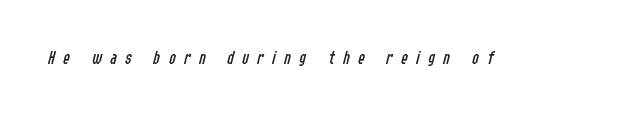
The image shows 20 px text type, italic (leaning right); set unusually wide letter spacing (+0.42 em), not underlined.
